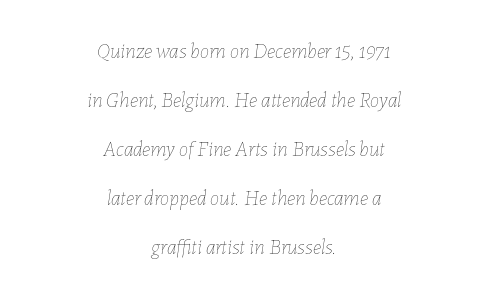
Q: Is the text bold? A: No.
Q: Is the text italic (slanted)? A: Yes, it leans right by about 7 degrees.
Q: Is the text underlined? A: No.
Q: How is the paragraph aligned? A: Centered.
Q: Is the spacing between letters normal or unusually wide? A: Normal.
Q: Is the spacing between lines tight, normal or loose? A: Loose.
